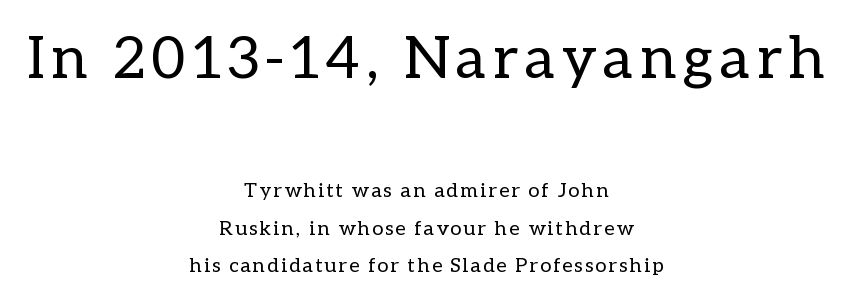
Q: Is the text bold? A: No.
Q: Is the text italic (slanted)? A: No, it is upright.
Q: Is the text underlined? A: No.
Q: How is the paragraph aligned? A: Centered.
Q: Which block of text is set in a larger size, the first (top) or the second (bottom)? A: The first (top) one.
Q: Width (condensed, normal, or wide)? A: Normal.
Q: Stroke contrast? A: Low.
Q: x-height? A: Medium.
Q: Monospaced? A: No.
